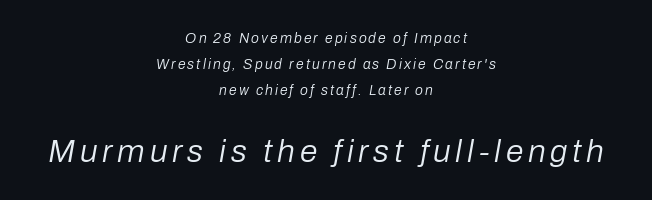
Q: Is the text bold? A: No.
Q: Is the text italic (slanted)? A: Yes, it leans right by about 10 degrees.
Q: Is the text underlined? A: No.
Q: How is the paragraph aligned? A: Centered.
Q: Which block of text is set in a larger size, the first (top) or the second (bottom)? A: The second (bottom) one.
Q: Width (condensed, normal, or wide)? A: Normal.
Q: Stroke contrast? A: Low.
Q: x-height? A: Medium.
Q: Monospaced? A: No.
